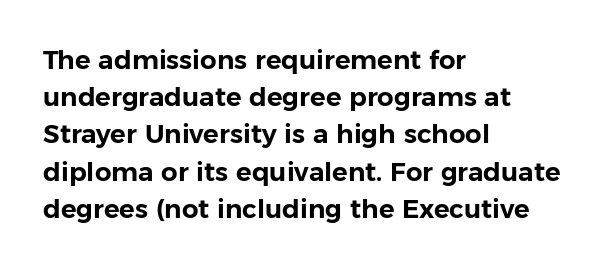
Q: Is the text italic (slanted)? A: No, it is upright.
Q: Is the text underlined? A: No.
Q: How is the paragraph aligned? A: Left-aligned.
Q: Is the spacing between letters normal or unusually wide? A: Normal.
Q: Is the spacing between lines tight, normal or loose? A: Normal.
